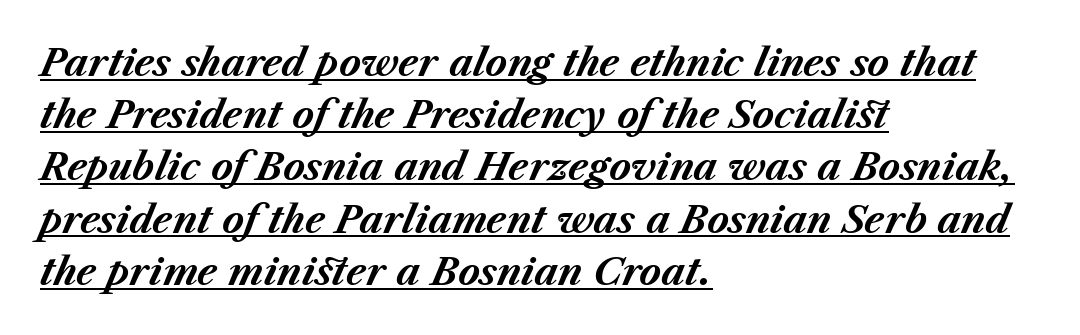
{"italic": "yes", "lean": "right", "slant_degrees": 23, "bold": "yes", "weight": "bold", "width": "normal", "stroke_contrast": "medium", "x_height": "medium", "monospaced": "no", "underline": "yes", "align": "left", "line_spacing": "normal", "line_spacing_ratio": 1.41, "letter_spacing": "normal", "letter_spacing_em": 0.0, "glyph_px": 37}
